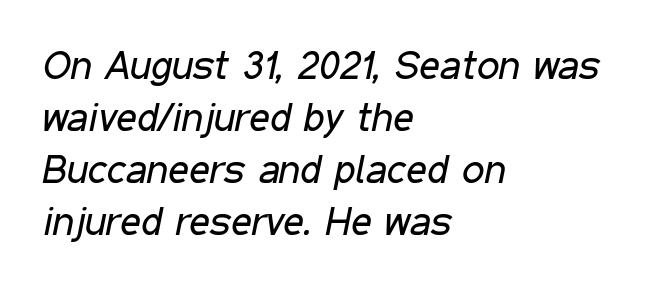
Q: Is the text bold? A: No.
Q: Is the text italic (slanted)? A: Yes, it leans right by about 11 degrees.
Q: Is the text underlined? A: No.
Q: How is the paragraph aligned? A: Left-aligned.
Q: Is the spacing between letters normal or unusually wide? A: Normal.
Q: Is the spacing between lines tight, normal or loose? A: Normal.
Q: Width (condensed, normal, or wide)? A: Condensed.
Q: Stroke contrast? A: Low.
Q: x-height? A: Medium.
Q: Monospaced? A: No.
